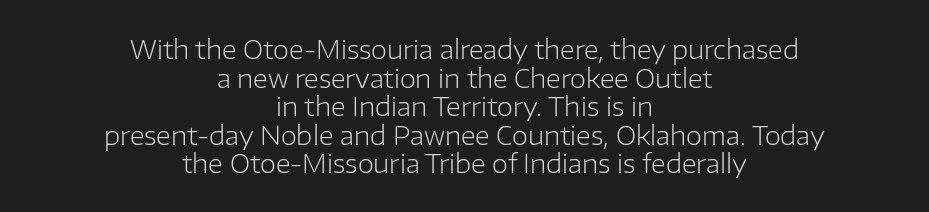
{"italic": "no", "bold": "no", "underline": "no", "align": "center", "line_spacing": "tight", "line_spacing_ratio": 1.1, "letter_spacing": "normal", "letter_spacing_em": 0.0, "glyph_px": 26}
